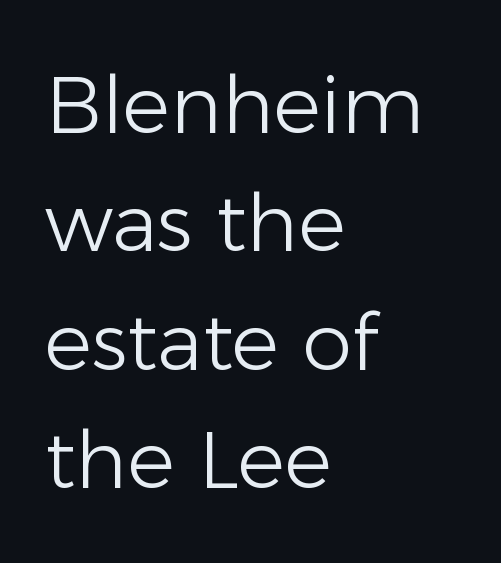
{"serif": "no", "italic": "no", "bold": "no", "weight": "light", "width": "normal", "stroke_contrast": "low", "x_height": "medium", "monospaced": "no", "underline": "no", "align": "left", "line_spacing": "normal", "line_spacing_ratio": 1.5, "letter_spacing": "normal", "letter_spacing_em": 0.0, "glyph_px": 79}
